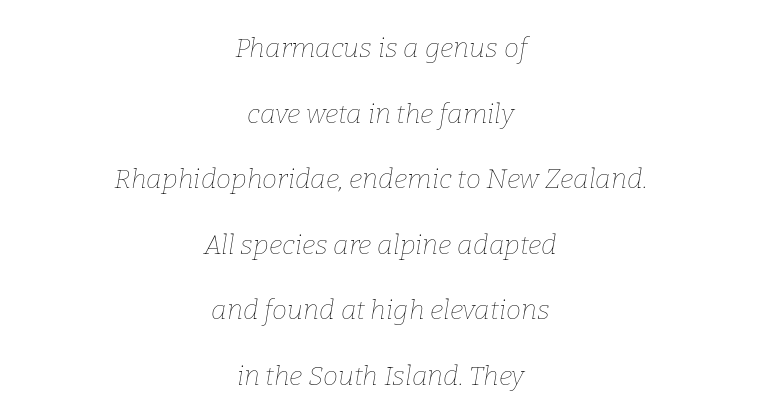
Q: Is the text bold? A: No.
Q: Is the text italic (slanted)? A: Yes, it leans right by about 9 degrees.
Q: Is the text underlined? A: No.
Q: How is the paragraph aligned? A: Centered.
Q: Is the spacing between letters normal or unusually wide? A: Normal.
Q: Is the spacing between lines tight, normal or loose? A: Loose.
